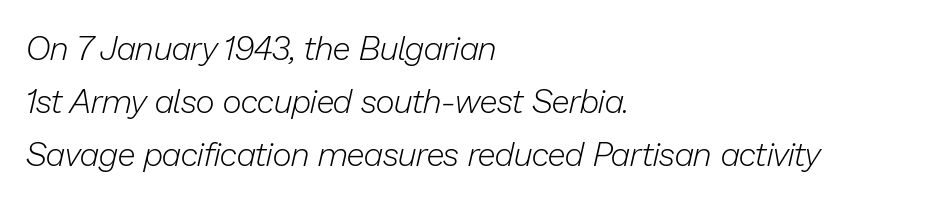
The setting favours the left margin, as ordinary paragraphs usually do. A bare baseline throughout the passage. The text carries the slant typical of an italic or oblique font. Unbolded letterforms with no extra heft. Interline gaps are of average width in this sample. Do the characters align in a grid? No, the font is proportional.
